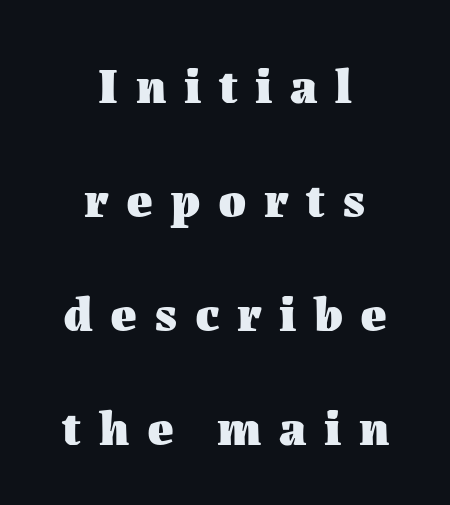
{"italic": "no", "bold": "yes", "weight": "heavy", "width": "normal", "stroke_contrast": "medium", "x_height": "medium", "monospaced": "no", "underline": "no", "align": "center", "line_spacing": "loose", "line_spacing_ratio": 2.28, "letter_spacing": "wide", "letter_spacing_em": 0.35, "glyph_px": 50}
